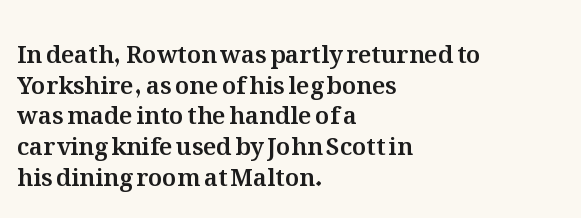
{"italic": "no", "underline": "no", "align": "left", "line_spacing": "normal", "line_spacing_ratio": 1.28, "letter_spacing": "normal", "letter_spacing_em": 0.0, "glyph_px": 24}
